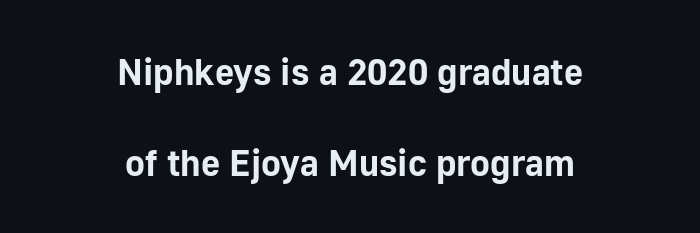
{"serif": "no", "italic": "no", "bold": "yes", "weight": "bold", "width": "normal", "stroke_contrast": "low", "x_height": "medium", "monospaced": "no", "underline": "no", "align": "center", "line_spacing": "loose", "line_spacing_ratio": 2.45, "letter_spacing": "normal", "letter_spacing_em": 0.0, "glyph_px": 37}
